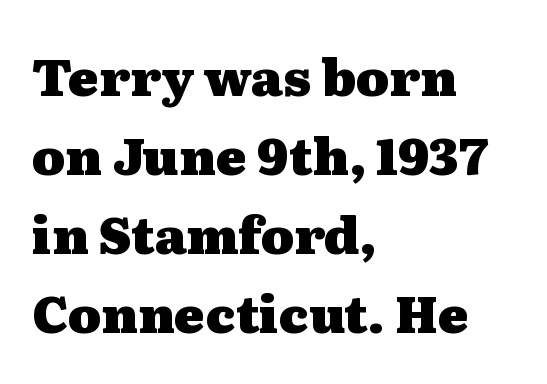
Q: Is the text bold? A: Yes.
Q: Is the text italic (slanted)? A: No, it is upright.
Q: Is the typeface a serif or a sans-serif typeface? A: Serif.
Q: Is the text underlined? A: No.
Q: How is the paragraph aligned? A: Left-aligned.
Q: Is the spacing between letters normal or unusually wide? A: Normal.
Q: Is the spacing between lines tight, normal or loose? A: Normal.
Q: Width (condensed, normal, or wide)? A: Wide.
Q: Stroke contrast? A: Medium.
Q: x-height? A: Medium.
Q: Monospaced? A: No.
